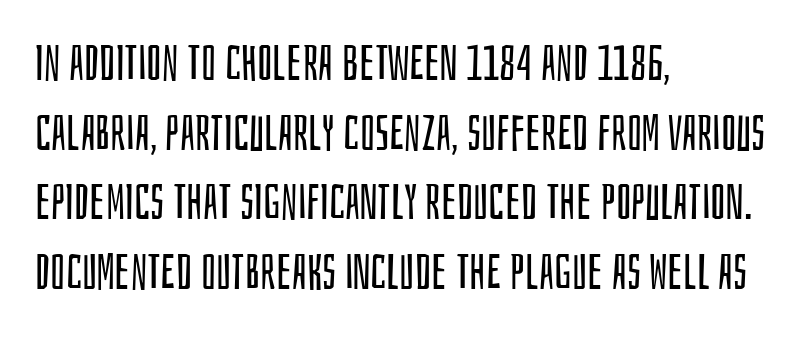
The image shows 49 px regular-weight, condensed sans-serif type, upright; set left-aligned, normal line spacing (1.42x), normal letter spacing, not underlined; low stroke contrast and a large x-height.
